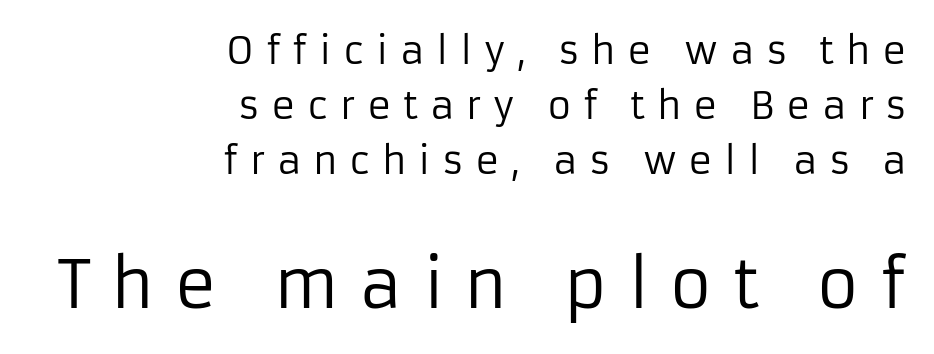
The image shows 65 px regular-weight sans-serif type, upright; set right-aligned, normal line spacing (1.49x), unusually wide letter spacing (+0.31 em), not underlined; the second (bottom) block is 1.76x larger; low stroke contrast and a medium x-height.
